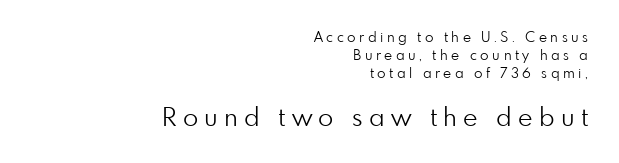
Q: Is the text bold? A: No.
Q: Is the text italic (slanted)? A: No, it is upright.
Q: Is the text underlined? A: No.
Q: How is the paragraph aligned? A: Right-aligned.
Q: Is the spacing between letters normal or unusually wide? A: Unusually wide.
Q: Is the spacing between lines tight, normal or loose? A: Normal.
Q: Which block of text is set in a larger size, the first (top) or the second (bottom)? A: The second (bottom) one.
